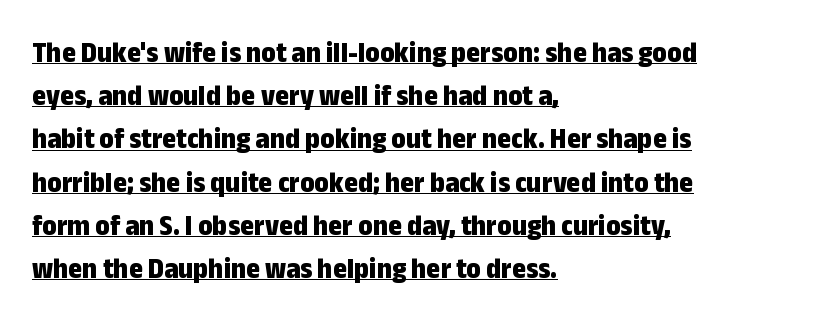
The image shows 30 px bold, condensed sans-serif type, upright; set left-aligned, normal line spacing (1.44x), normal letter spacing, underlined; low stroke contrast and a medium x-height.
